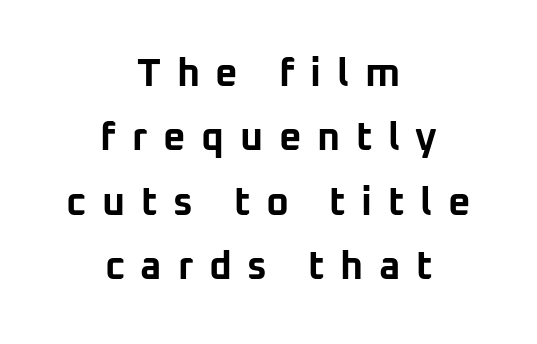
Its strokes are broad and dark, the hallmark of bold type. The glyphs in this specimen are sans serif. The lines sit at an ordinary, default distance from one another. The text block is weighted toward neither margin, spreading evenly from the middle.
